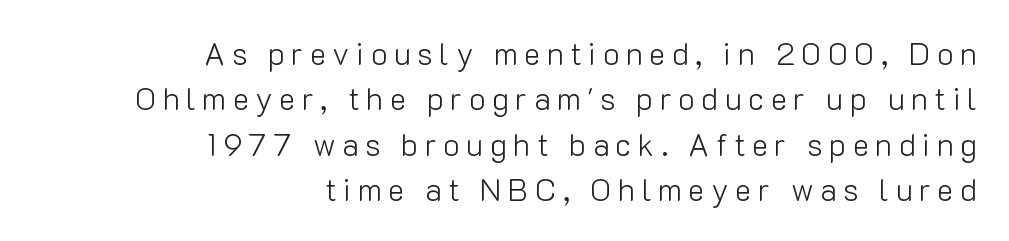
{"serif": "no", "italic": "no", "bold": "no", "weight": "light", "width": "normal", "stroke_contrast": "low", "x_height": "medium", "monospaced": "no", "underline": "no", "align": "right", "line_spacing": "normal", "line_spacing_ratio": 1.46, "letter_spacing": "wide", "letter_spacing_em": 0.21, "glyph_px": 31}
